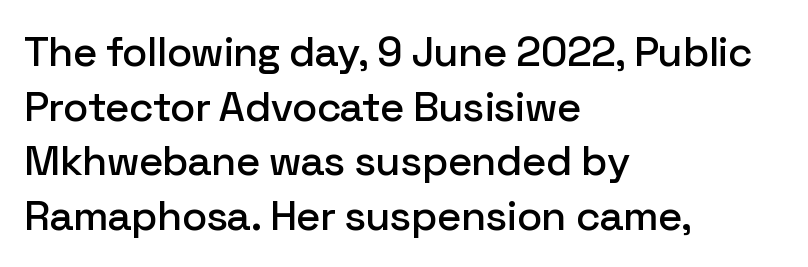
The words here are not underlined. Varying glyph widths throughout — classic text-font behaviour. Serifs: no, the terminals of the letterforms are clean. The lines sit at an ordinary, default distance from one another. Each line starts at the same left margin while the right side varies.
